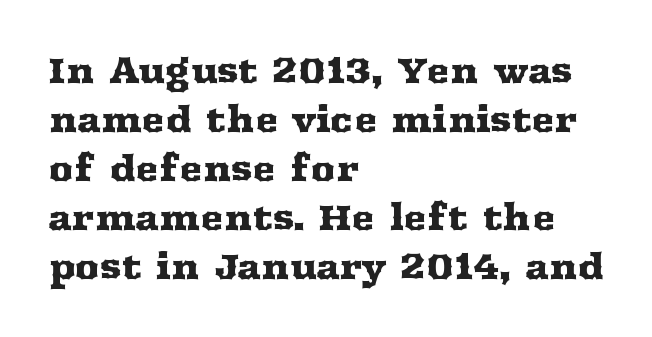
The image shows 35 px wide serif type, upright; set left-aligned, normal line spacing (1.4x), normal letter spacing, not underlined; medium stroke contrast and a medium x-height.
